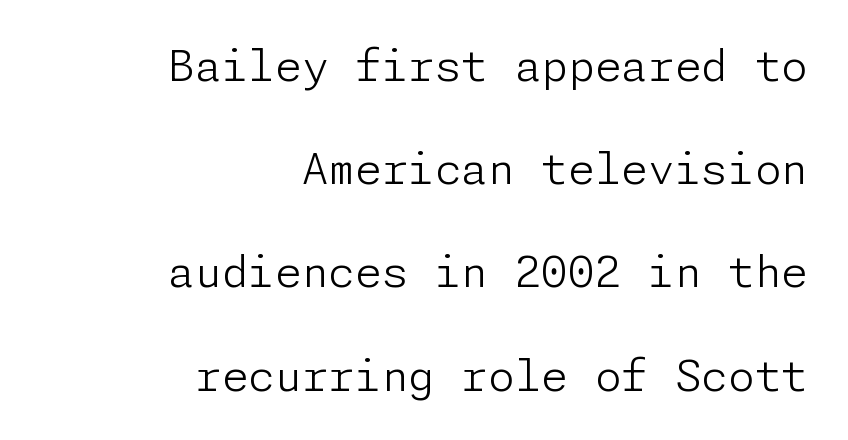
{"serif": "no", "italic": "no", "bold": "no", "weight": "light", "width": "normal", "stroke_contrast": "low", "x_height": "medium", "underline": "no", "align": "right", "line_spacing": "loose", "line_spacing_ratio": 2.4, "letter_spacing": "normal", "letter_spacing_em": 0.0, "glyph_px": 43}
